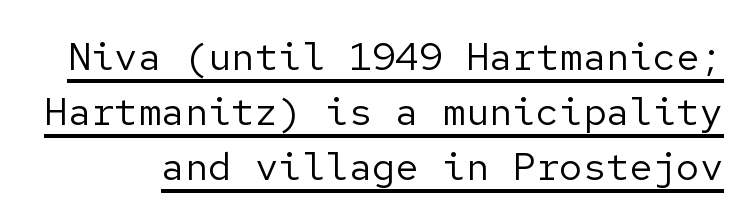
{"serif": "no", "italic": "no", "bold": "no", "weight": "regular", "width": "normal", "stroke_contrast": "low", "x_height": "medium", "underline": "yes", "line_spacing": "normal", "line_spacing_ratio": 1.41, "letter_spacing": "normal", "letter_spacing_em": 0.0, "glyph_px": 39}
